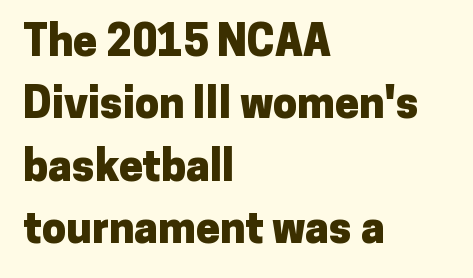
Spacing verdict: proportional, widths tailored to each character. The font family rendered here belongs to the sans-serif group. You can tell it's not italic because the verticals are truly vertical. Each glyph is drawn with heavy, bold strokes. The paragraph has a hard left edge and a soft right edge.
